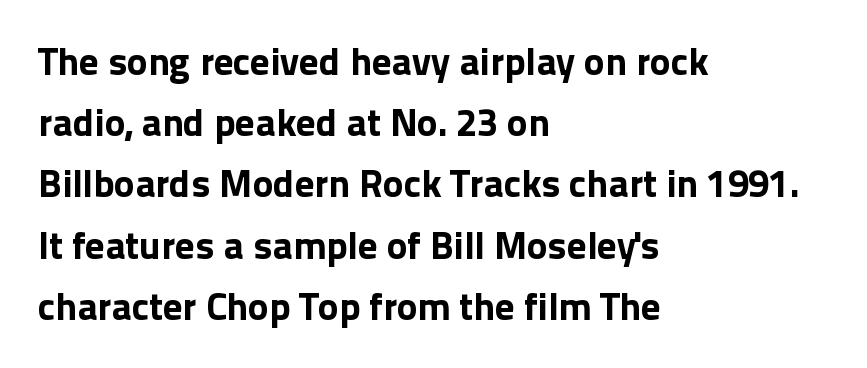
Notice how the stems are strictly vertical — no italics here. Look at the bottom of the vertical strokes: they stop flat, with no serifs. Weight check: bold — yes, fully. If you measured baseline to baseline, you'd find a middling distance. Visually the block forms a straight wall on the left and a jagged coastline on the right.
